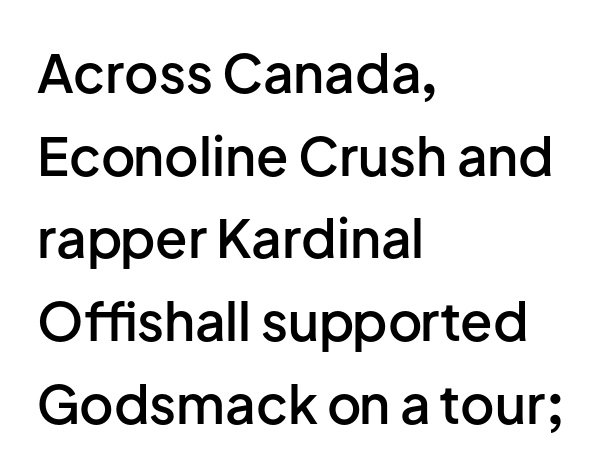
Q: Is the text bold? A: Semi-bold.
Q: Is the text italic (slanted)? A: No, it is upright.
Q: Is the typeface a serif or a sans-serif typeface? A: Sans-serif.
Q: Is the text underlined? A: No.
Q: How is the paragraph aligned? A: Left-aligned.
Q: Is the spacing between letters normal or unusually wide? A: Normal.
Q: Is the spacing between lines tight, normal or loose? A: Normal.
Q: Width (condensed, normal, or wide)? A: Normal.
Q: Stroke contrast? A: Low.
Q: x-height? A: Medium.
Q: Monospaced? A: No.
